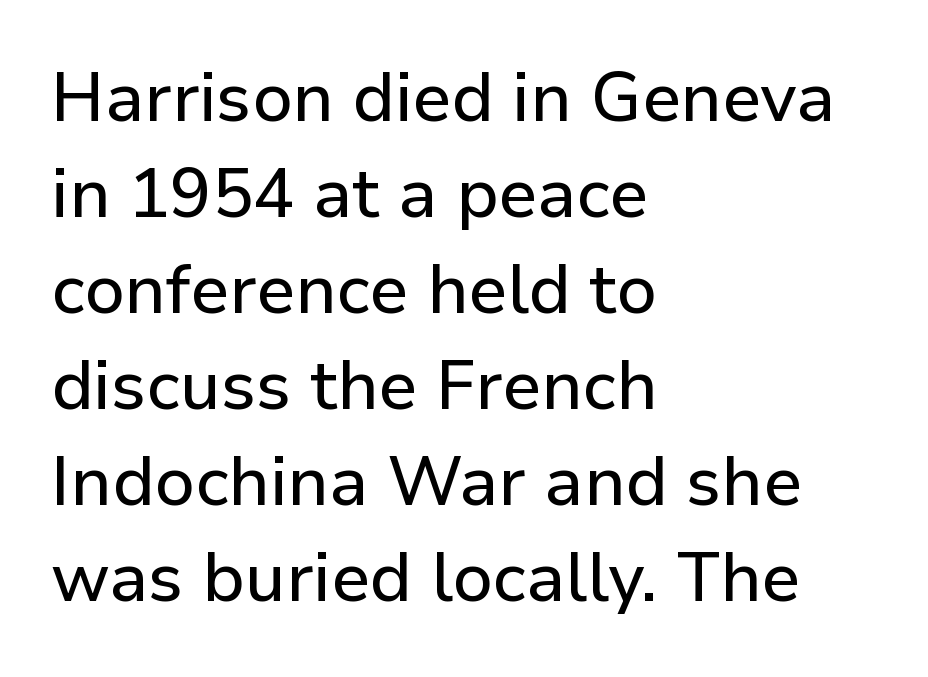
The image shows 69 px sans-serif type, upright; set left-aligned, normal line spacing (1.39x), normal letter spacing, not underlined; low stroke contrast and a medium x-height.
